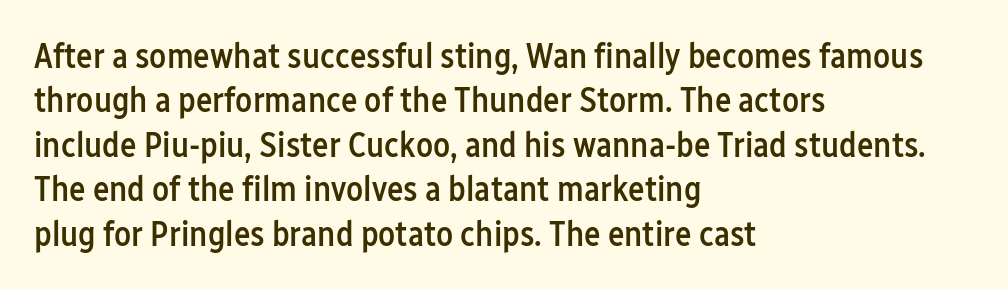
Varying glyph widths throughout — classic text-font behaviour. The typeface chosen for these lines omits serifs. The words here are not underlined. The rendering uses a semibold face; strokes are thickened but not to full bold. Every row of glyphs begins at an identical x-position on the left.
